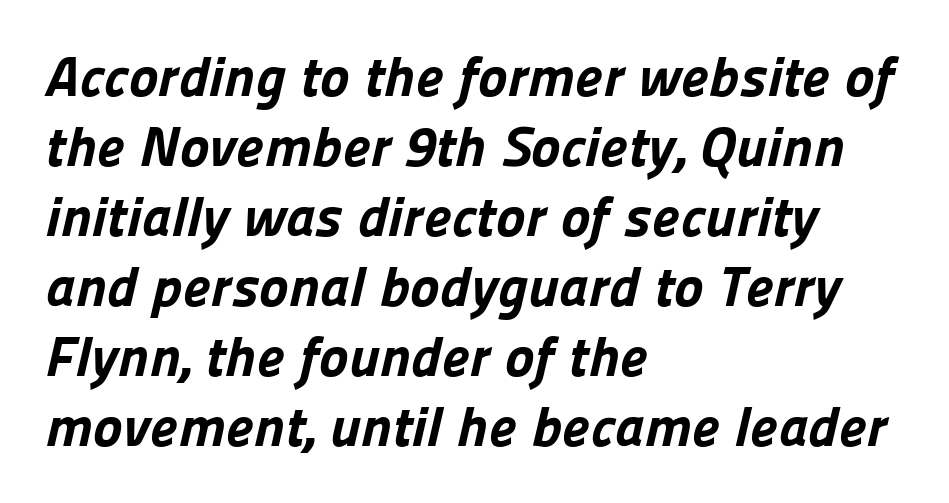
The image shows 56 px bold sans-serif type; set left-aligned, normal line spacing (1.25x), normal letter spacing, not underlined; low stroke contrast and a medium x-height.
